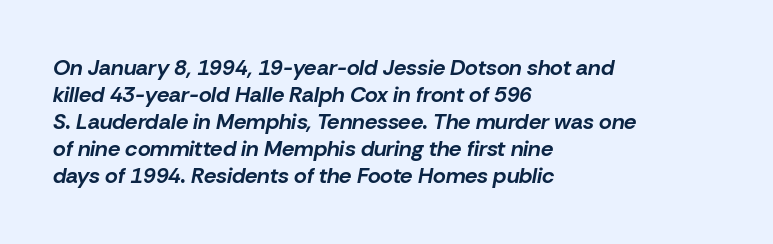
An italicized treatment has been applied to the whole sample. A classic flush-left, rag-right setting is used for this passage. Weight check: bold — yes, fully. Descenders hang freely into open space. The face used here is rendered with its standard letterfit.
